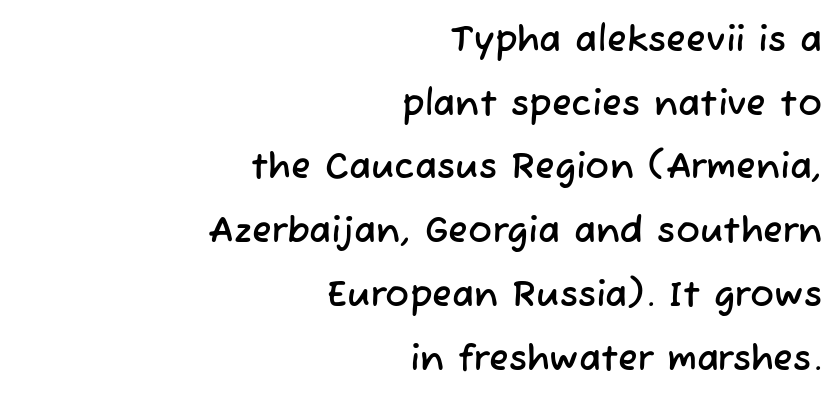
Q: Is the typeface a serif or a sans-serif typeface? A: Sans-serif.
Q: Is the text underlined? A: No.
Q: How is the paragraph aligned? A: Right-aligned.
Q: Is the spacing between letters normal or unusually wide? A: Normal.
Q: Width (condensed, normal, or wide)? A: Normal.
Q: Stroke contrast? A: Low.
Q: x-height? A: Medium.
Q: Monospaced? A: No.
